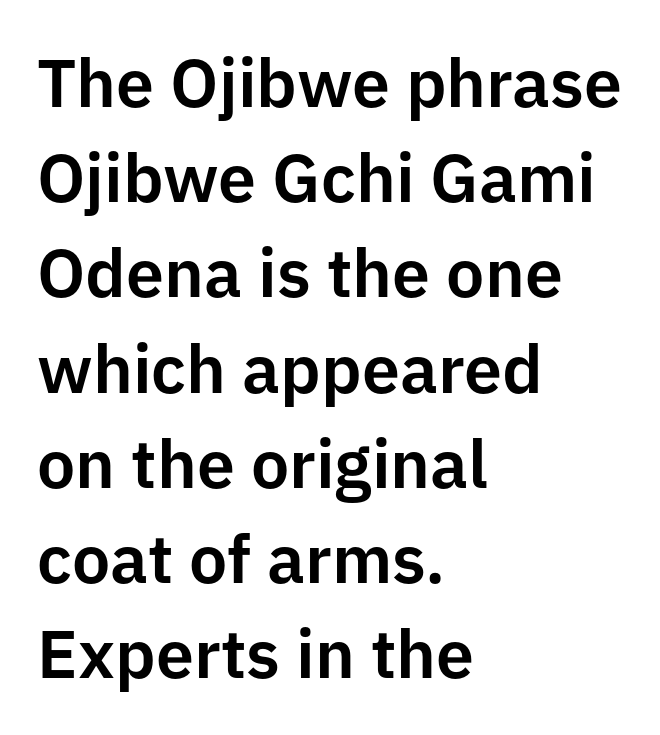
{"serif": "no", "italic": "no", "width": "normal", "stroke_contrast": "low", "x_height": "medium", "monospaced": "no", "underline": "no", "align": "left", "line_spacing": "normal", "line_spacing_ratio": 1.4, "letter_spacing": "normal", "letter_spacing_em": 0.0, "glyph_px": 68}
